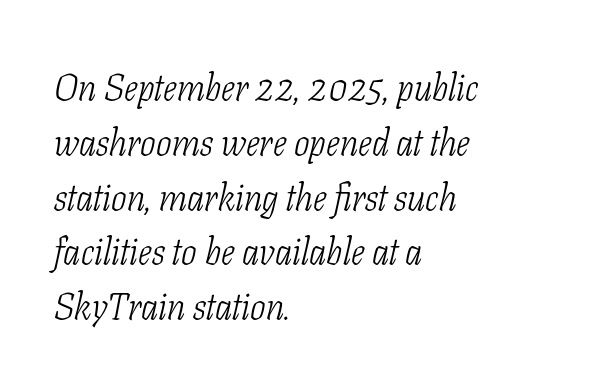
Q: Is the text bold? A: No.
Q: Is the text italic (slanted)? A: Yes, it leans right by about 11 degrees.
Q: Is the typeface a serif or a sans-serif typeface? A: Serif.
Q: Is the text underlined? A: No.
Q: How is the paragraph aligned? A: Left-aligned.
Q: Is the spacing between letters normal or unusually wide? A: Normal.
Q: Is the spacing between lines tight, normal or loose? A: Normal.
Q: Width (condensed, normal, or wide)? A: Condensed.
Q: Stroke contrast? A: Low.
Q: x-height? A: Medium.
Q: Monospaced? A: No.
